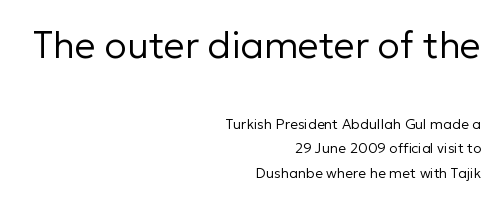
Any mark beneath the type? The region is blank. Spacing verdict: proportional, widths tailored to each character. Character size in the leading block exceeds that of the trailing block. Is there any slant? The stems are plumb.
